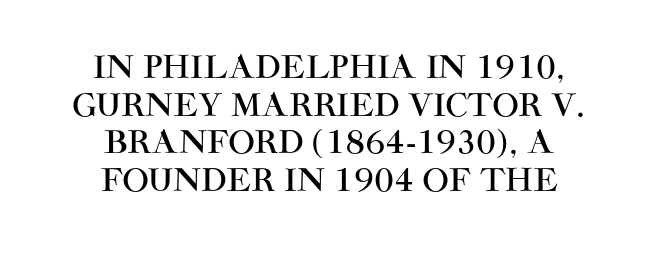
The image shows 31 px sans-serif type, upright; set centered, line spacing 1.21x, normal letter spacing, not underlined; high stroke contrast and a large x-height.
